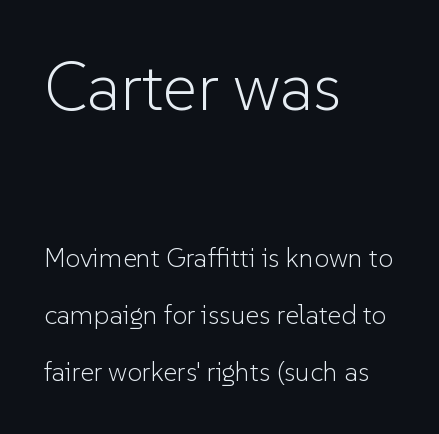
{"serif": "no", "italic": "no", "bold": "no", "weight": "light", "width": "normal", "stroke_contrast": "low", "x_height": "medium", "monospaced": "no", "underline": "no", "align": "left", "line_spacing": "loose", "line_spacing_ratio": 2.12, "letter_spacing": "normal", "letter_spacing_em": 0.0, "larger_block": "first", "size_ratio": 2.48, "glyph_px": 67}
